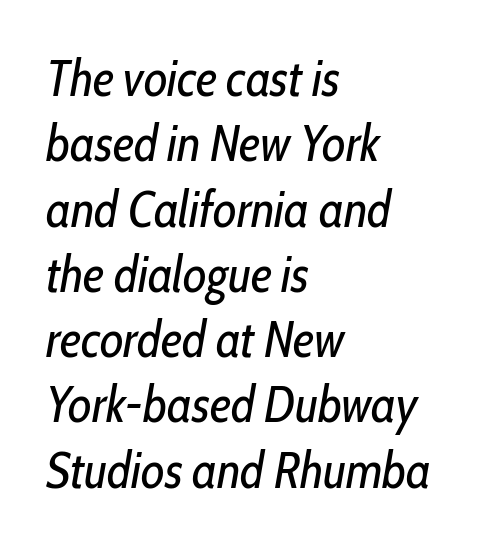
Descenders are the only things crossing below the line. Nothing unusual about the tracking: characters are spaced as the font intends. Would a proofreader flag this as italicized? Yes. In terms of leading, this rendering sits right in the middle.
